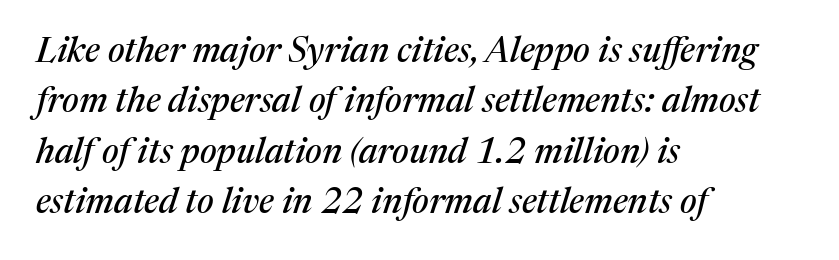
The image shows 35 px serif type, italic (leaning right); set left-aligned, normal line spacing (1.44x), normal letter spacing, not underlined; medium stroke contrast and a medium x-height.
